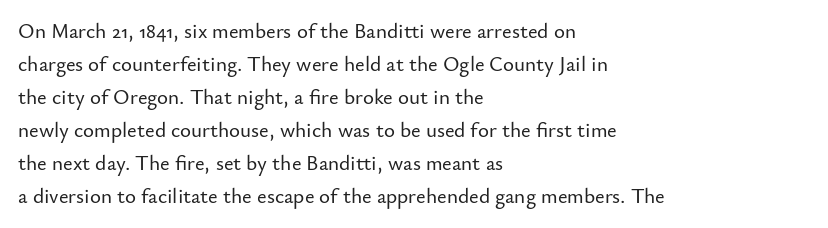
{"italic": "no", "underline": "no", "align": "left", "line_spacing": "normal", "line_spacing_ratio": 1.57, "letter_spacing": "normal", "letter_spacing_em": 0.0, "glyph_px": 21}
